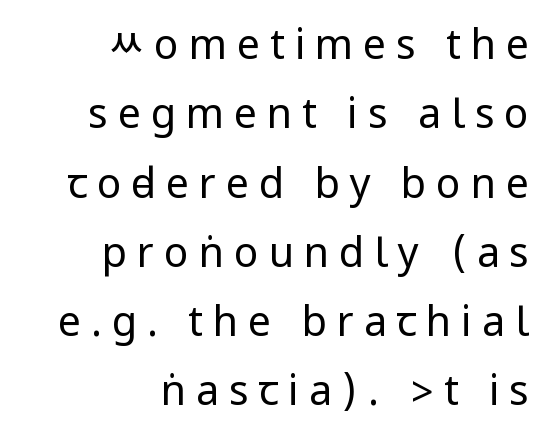
Q: Is the text bold? A: No.
Q: Is the text italic (slanted)? A: No, it is upright.
Q: Is the typeface a serif or a sans-serif typeface? A: Sans-serif.
Q: Is the text underlined? A: No.
Q: How is the paragraph aligned? A: Right-aligned.
Q: Is the spacing between letters normal or unusually wide? A: Unusually wide.
Q: Is the spacing between lines tight, normal or loose? A: Normal.
Q: Width (condensed, normal, or wide)? A: Condensed.
Q: Stroke contrast? A: Low.
